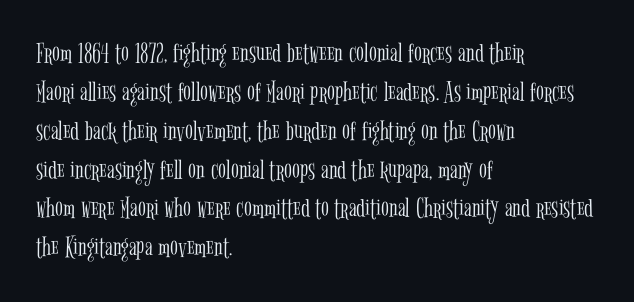
The image shows 29 px light, condensed serif type, upright; set left-aligned, normal line spacing (1.34x), normal letter spacing, not underlined; low stroke contrast and a medium x-height.
